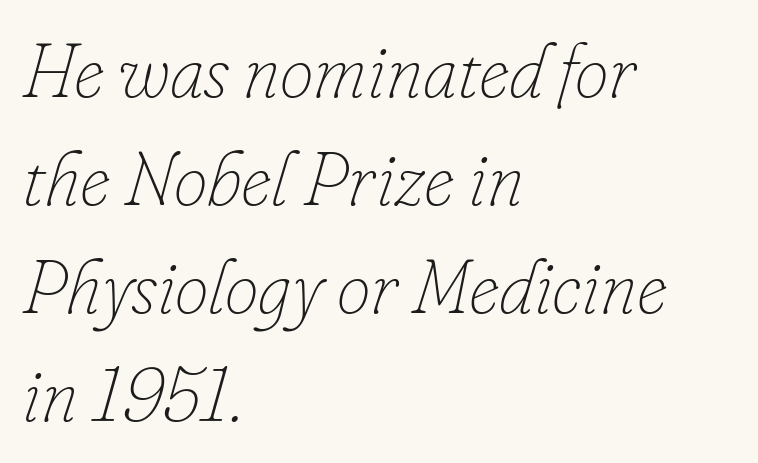
Lines of text with bare space underneath. Left-aligned paragraph, ragged on the right. The block of text has a typical density, with ordinary space between rows. The letters advance in unequal steps, a hallmark of proportional type. The letterforms sit at book weight or below.
